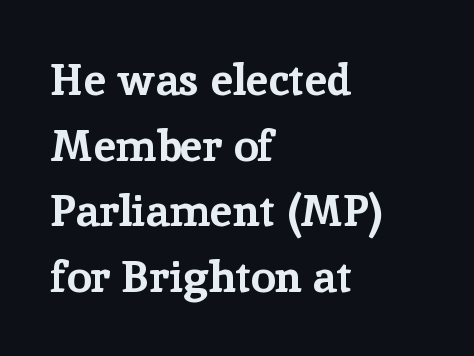
{"serif": "yes", "italic": "no", "bold": "yes", "weight": "bold", "width": "normal", "stroke_contrast": "low", "x_height": "medium", "monospaced": "no", "underline": "no", "align": "left", "line_spacing": "normal", "line_spacing_ratio": 1.49, "letter_spacing": "normal", "letter_spacing_em": 0.0, "glyph_px": 44}
